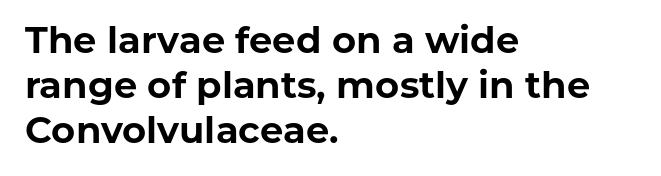
Note the varied advance widths — an 'i' is clearly narrower than an 'm'. Tall strokes in this sample are plumb rather than angled. The face used here is rendered with its standard letterfit. Which margin do the lines hug? The left one — the right edge is uneven. Each letter's strokes conclude bluntly, with no projecting serifs. Descender tails drop into unmarked territory.
